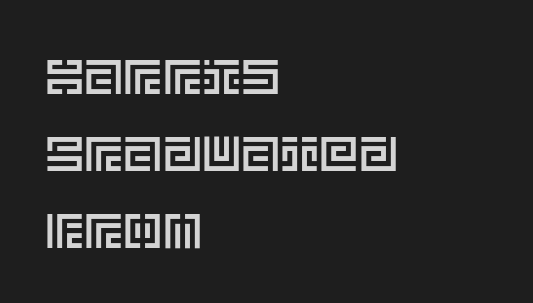
{"italic": "no", "width": "normal", "x_height": "large", "underline": "no", "align": "left", "line_spacing": "normal", "line_spacing_ratio": 1.57, "letter_spacing": "normal", "letter_spacing_em": 0.0, "glyph_px": 49}
